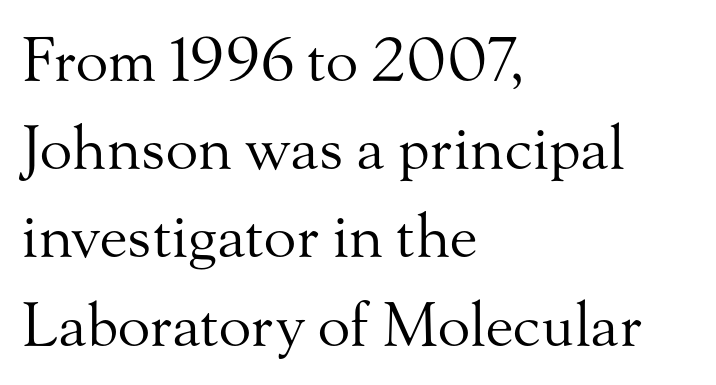
Q: Is the text bold? A: No.
Q: Is the text italic (slanted)? A: No, it is upright.
Q: Is the typeface a serif or a sans-serif typeface? A: Serif.
Q: Is the text underlined? A: No.
Q: How is the paragraph aligned? A: Left-aligned.
Q: Is the spacing between letters normal or unusually wide? A: Normal.
Q: Is the spacing between lines tight, normal or loose? A: Normal.
Q: Width (condensed, normal, or wide)? A: Normal.
Q: Stroke contrast? A: Medium.
Q: x-height? A: Small.
Q: Monospaced? A: No.
